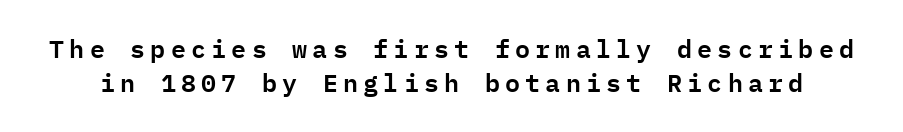
Substantial extra tracking has been applied to these lines. Leading: standard. The specimen reads as upright at a glance. No word sits above an underline.
